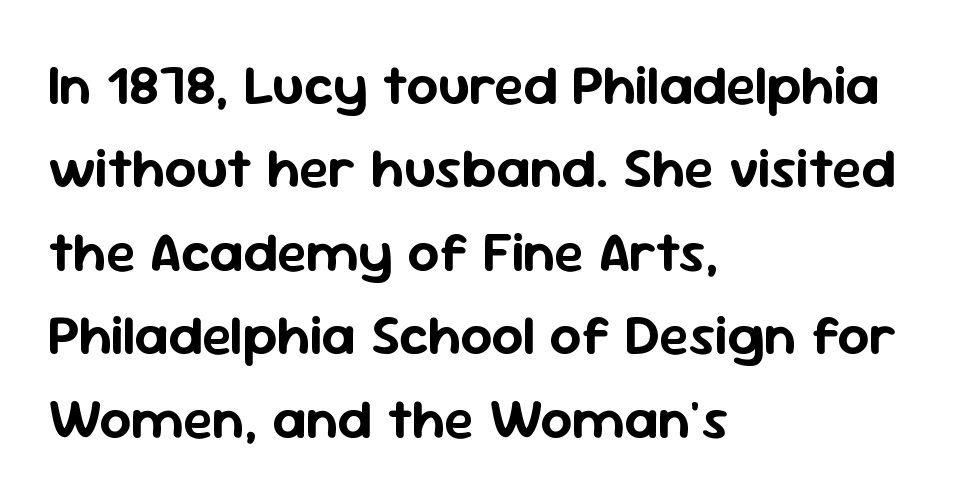
The image shows 56 px sans-serif type, upright; set left-aligned, normal line spacing (1.49x), normal letter spacing, not underlined; low stroke contrast and a medium x-height.
